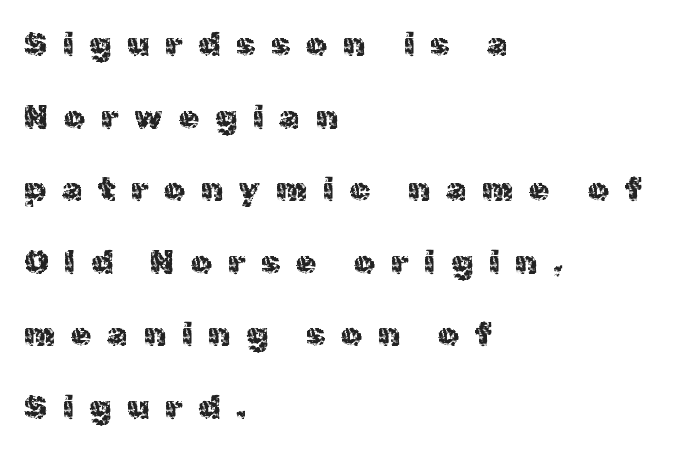
Nothing sits at the stroke ends, so this counts as sans-serif. In terms of posture, this sample is upright. Left-aligned paragraph, ragged on the right. A typesetter would call this heavily tracked-out type. The specimen omits any rule beneath the text block's lines. Widely set lines give the paragraph a tall, airy silhouette.
